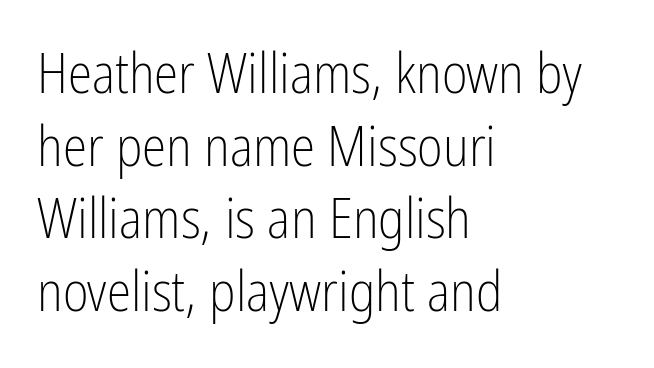
{"serif": "no", "italic": "no", "bold": "no", "weight": "light", "width": "condensed", "stroke_contrast": "low", "x_height": "medium", "monospaced": "no", "underline": "no", "align": "left", "line_spacing": "normal", "line_spacing_ratio": 1.32, "letter_spacing": "normal", "letter_spacing_em": 0.0, "glyph_px": 55}
